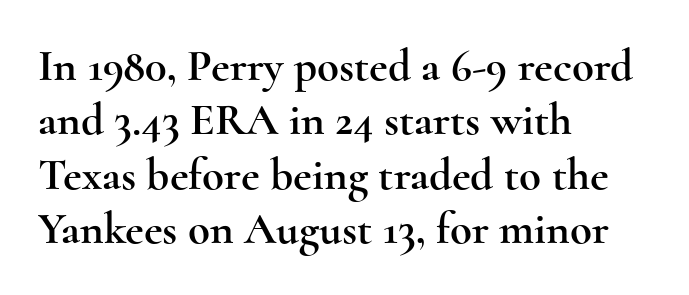
Caption: multi-line text, flush left, ragged right. Spacing between characters is what you'd get straight out of the box. Is this a sans? No — the strokes have serifs. The passage shown is typed in a proportional face where columns would drift.
